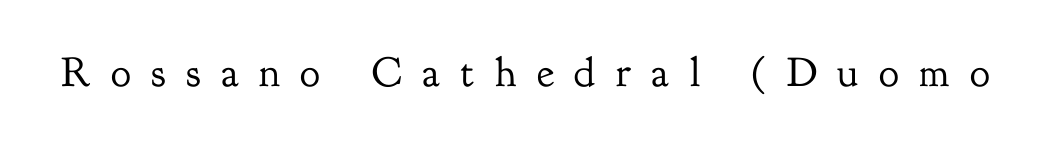
The rendering inserts visible extra space after every character. Proportional: the letters do not fall into vertical columns. On a weight scale, this lands at 450 or below. Italic? Not at all — the glyphs are vertical. Clear beneath every line of the passage.
